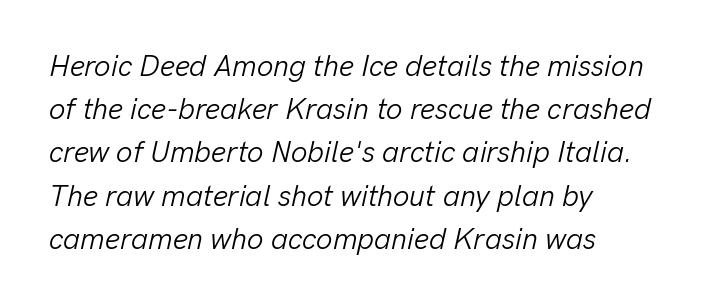
{"italic": "yes", "lean": "right", "slant_degrees": 13, "bold": "no", "weight": "light", "width": "normal", "stroke_contrast": "low", "x_height": "medium", "monospaced": "no", "underline": "no", "align": "left", "line_spacing": "normal", "line_spacing_ratio": 1.49, "letter_spacing": "normal", "letter_spacing_em": 0.0, "glyph_px": 29}
